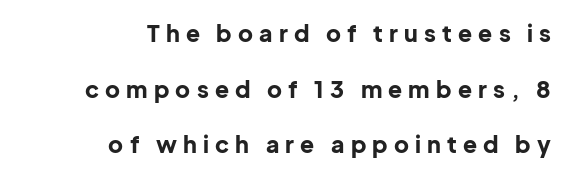
{"italic": "no", "bold": "yes", "underline": "no", "align": "right", "line_spacing": "loose", "line_spacing_ratio": 2.42, "letter_spacing": "wide", "letter_spacing_em": 0.27, "glyph_px": 23}
